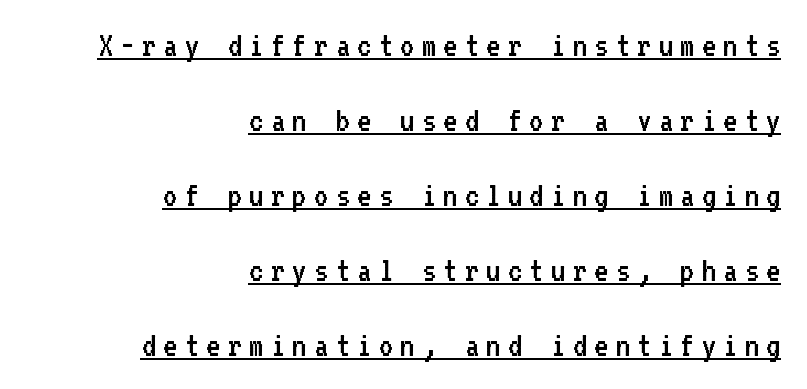
The image shows 35 px regular-weight sans-serif type, upright, monospaced; set right-aligned, loose line spacing (2.14x), unusually wide letter spacing (+0.2 em), underlined; low stroke contrast and a medium x-height.
